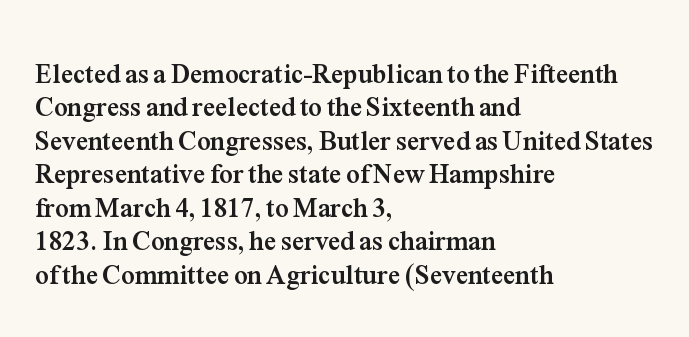
{"italic": "no", "bold": "yes", "underline": "no", "align": "left", "line_spacing_ratio": 1.24, "letter_spacing": "normal", "letter_spacing_em": 0.0, "glyph_px": 27}
